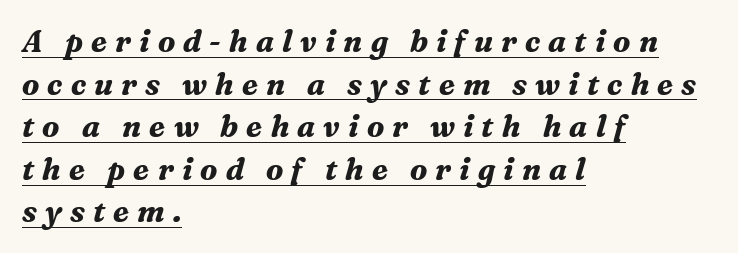
Varying glyph widths throughout — classic text-font behaviour. Is there much room between lines? A standard amount, neither cramped nor airy. Heft: maximum for text — a bold. The specimen reads as italic at a glance. Every word sits above its own underline.
